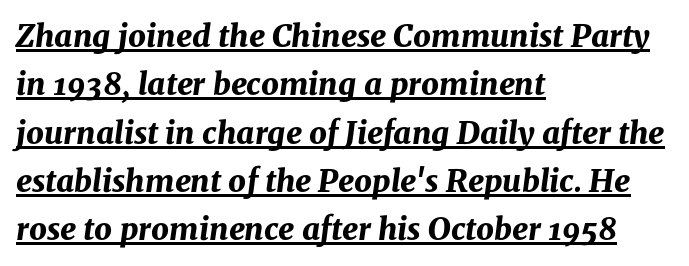
{"italic": "yes", "lean": "right", "slant_degrees": 8, "bold": "yes", "weight": "bold", "width": "normal", "stroke_contrast": "medium", "x_height": "medium", "monospaced": "no", "underline": "yes", "align": "left", "line_spacing": "normal", "line_spacing_ratio": 1.56, "letter_spacing": "normal", "letter_spacing_em": 0.0, "glyph_px": 31}
